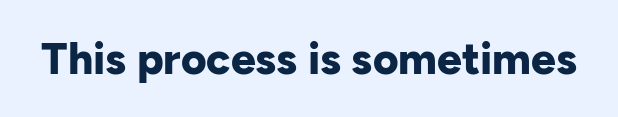
{"serif": "no", "italic": "no", "bold": "yes", "weight": "bold", "width": "normal", "stroke_contrast": "low", "x_height": "medium", "monospaced": "no", "underline": "no", "letter_spacing": "normal", "letter_spacing_em": 0.0, "glyph_px": 44}
